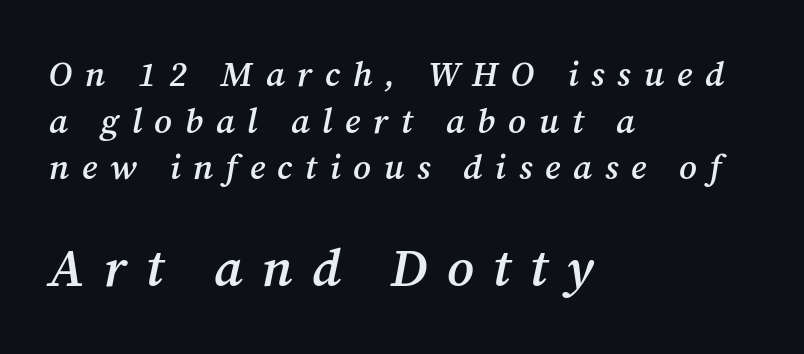
Q: Is the text bold? A: Semi-bold.
Q: Is the text italic (slanted)? A: Yes, it leans right by about 12 degrees.
Q: Is the typeface a serif or a sans-serif typeface? A: Serif.
Q: Is the text underlined? A: No.
Q: How is the paragraph aligned? A: Left-aligned.
Q: Is the spacing between letters normal or unusually wide? A: Unusually wide.
Q: Is the spacing between lines tight, normal or loose? A: Normal.
Q: Which block of text is set in a larger size, the first (top) or the second (bottom)? A: The second (bottom) one.
Q: Width (condensed, normal, or wide)? A: Normal.
Q: Stroke contrast? A: Medium.
Q: x-height? A: Medium.
Q: Monospaced? A: No.
